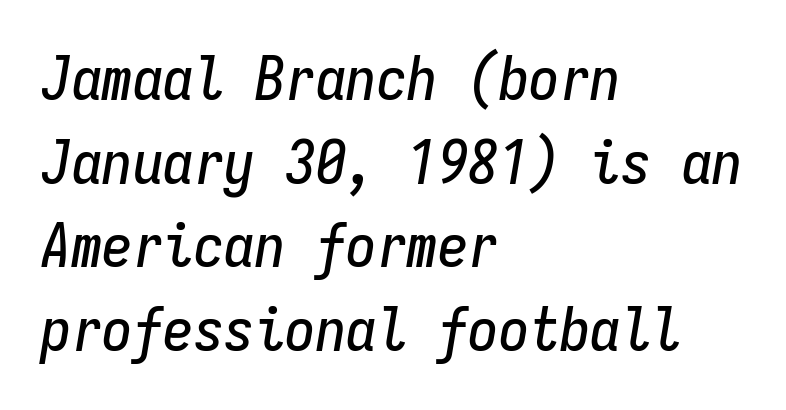
The image shows 61 px condensed type, italic (leaning right), monospaced; set left-aligned, normal line spacing (1.37x), normal letter spacing, not underlined; low stroke contrast and a medium x-height.
